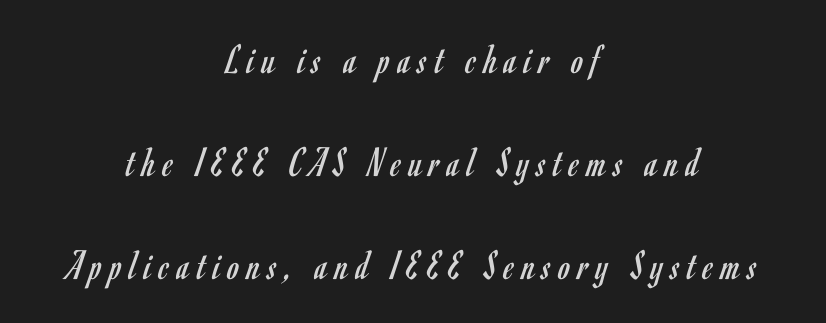
The typeface chosen for these lines omits serifs. Stems and bowls with no extra thickness — not bold. Looks like regular typesetting: each glyph gets only the width it needs. Vertical spacing — loose. Words float on clear page, feet unadorned. The whitespace from short lines is split evenly between both sides.
